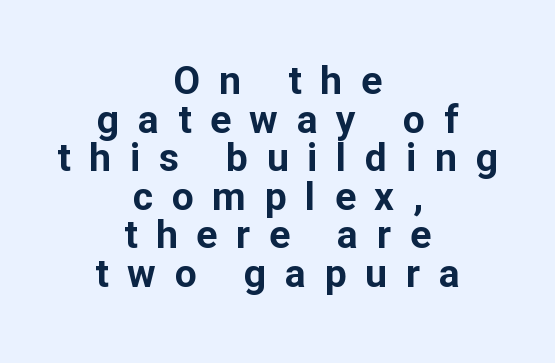
Q: Is the text bold? A: Yes.
Q: Is the text italic (slanted)? A: No, it is upright.
Q: Is the typeface a serif or a sans-serif typeface? A: Sans-serif.
Q: Is the text underlined? A: No.
Q: How is the paragraph aligned? A: Centered.
Q: Is the spacing between letters normal or unusually wide? A: Unusually wide.
Q: Is the spacing between lines tight, normal or loose? A: Tight.
Q: Width (condensed, normal, or wide)? A: Normal.
Q: Stroke contrast? A: Low.
Q: x-height? A: Medium.
Q: Monospaced? A: No.
